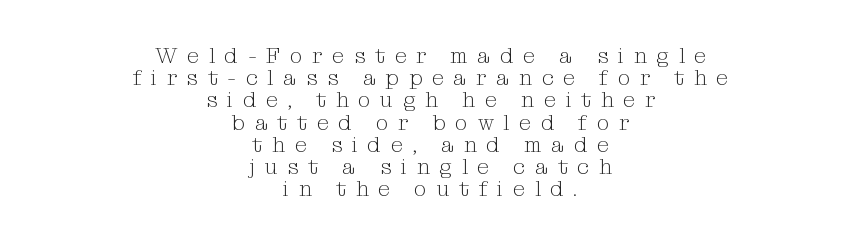
Q: Is the text bold? A: No.
Q: Is the text italic (slanted)? A: No, it is upright.
Q: Is the text underlined? A: No.
Q: How is the paragraph aligned? A: Centered.
Q: Is the spacing between letters normal or unusually wide? A: Unusually wide.
Q: Is the spacing between lines tight, normal or loose? A: Tight.
